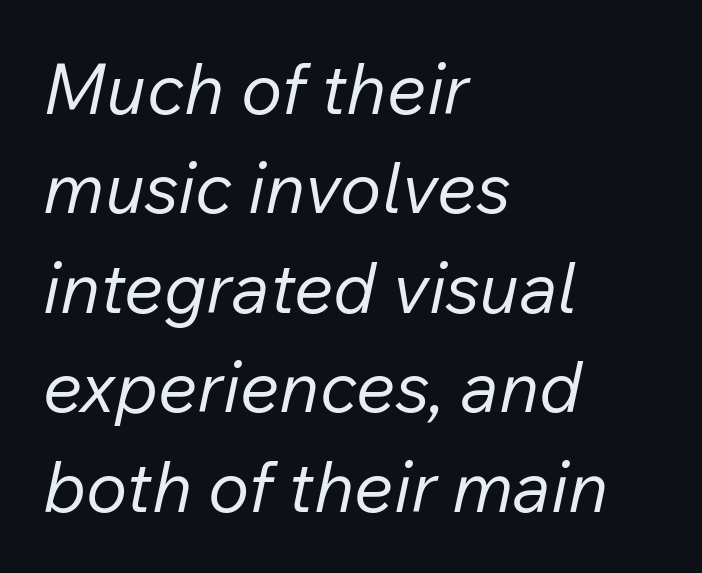
Q: Is the text bold? A: No.
Q: Is the text italic (slanted)? A: Yes, it leans right by about 12 degrees.
Q: Is the text underlined? A: No.
Q: How is the paragraph aligned? A: Left-aligned.
Q: Is the spacing between letters normal or unusually wide? A: Normal.
Q: Is the spacing between lines tight, normal or loose? A: Normal.
Q: Width (condensed, normal, or wide)? A: Normal.
Q: Stroke contrast? A: Low.
Q: x-height? A: Medium.
Q: Monospaced? A: No.
